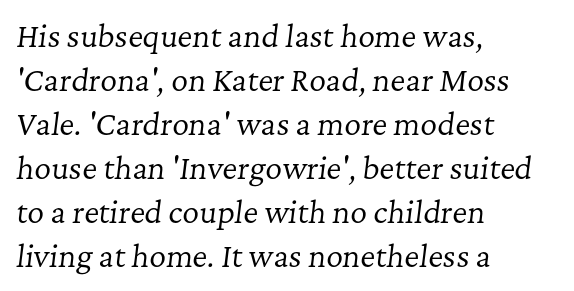
Reading down the column, the eye jumps a familiar distance to each next line. This sample has the flowing, uneven cadence of proportional lettering. The strokes are not fattened; the text isn't bold. Descenders are the only things crossing below the line.
